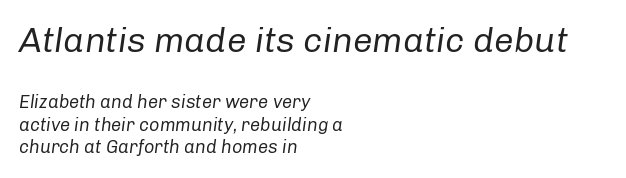
{"italic": "yes", "lean": "right", "slant_degrees": 8, "bold": "no", "weight": "regular", "width": "normal", "stroke_contrast": "low", "x_height": "medium", "monospaced": "no", "underline": "no", "align": "left", "line_spacing": "normal", "line_spacing_ratio": 1.26, "letter_spacing": "normal", "letter_spacing_em": 0.0, "larger_block": "first", "size_ratio": 1.94, "glyph_px": 35}
